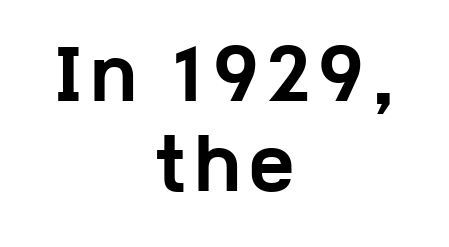
Q: Is the text bold? A: Yes.
Q: Is the text italic (slanted)? A: No, it is upright.
Q: Is the typeface a serif or a sans-serif typeface? A: Sans-serif.
Q: Is the text underlined? A: No.
Q: How is the paragraph aligned? A: Centered.
Q: Is the spacing between lines tight, normal or loose? A: Normal.
Q: Width (condensed, normal, or wide)? A: Wide.
Q: Stroke contrast? A: Low.
Q: x-height? A: Medium.
Q: Monospaced? A: No.
